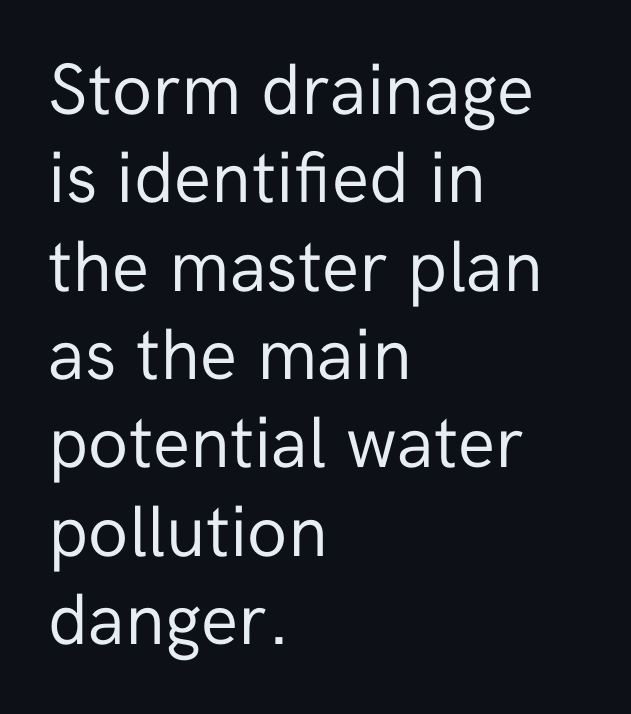
Q: Is the text bold? A: No.
Q: Is the text italic (slanted)? A: No, it is upright.
Q: Is the typeface a serif or a sans-serif typeface? A: Sans-serif.
Q: Is the text underlined? A: No.
Q: How is the paragraph aligned? A: Left-aligned.
Q: Is the spacing between letters normal or unusually wide? A: Normal.
Q: Width (condensed, normal, or wide)? A: Normal.
Q: Stroke contrast? A: Low.
Q: x-height? A: Medium.
Q: Monospaced? A: No.
